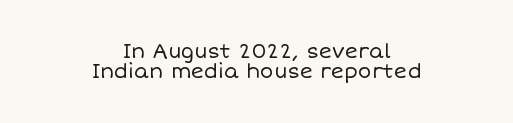
The image shows 20 px text type, upright; set centered, tight line spacing (1.0x), normal letter spacing, not underlined.
